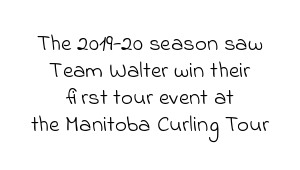
Look at the tracking — it's just the regular setting, nothing added. One-word summary of the alignment: center. A bare baseline throughout the passage. Nothing heavy about these letters — not bold at all.
